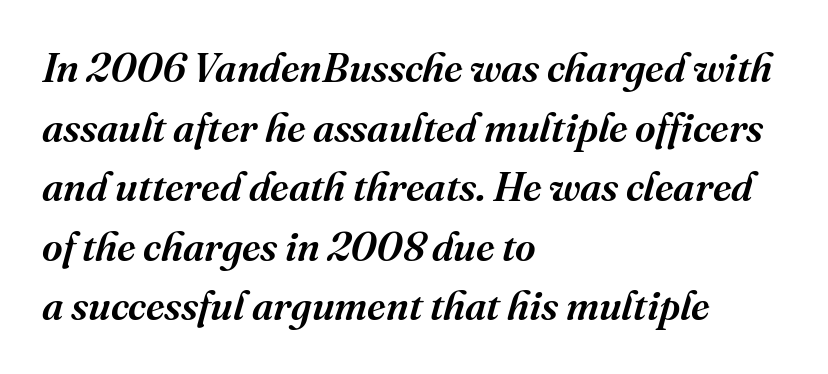
The image shows 40 px serif type, italic (leaning right); set left-aligned, normal line spacing (1.49x), normal letter spacing, not underlined; medium stroke contrast and a medium x-height.
